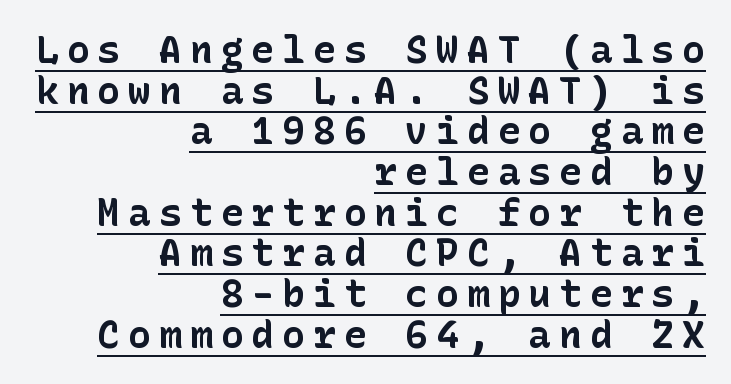
{"serif": "no", "italic": "no", "bold": "yes", "weight": "bold", "width": "normal", "stroke_contrast": "low", "x_height": "medium", "underline": "yes", "align": "right", "line_spacing": "tight", "line_spacing_ratio": 1.07, "letter_spacing": "wide", "letter_spacing_em": 0.21, "glyph_px": 38}
